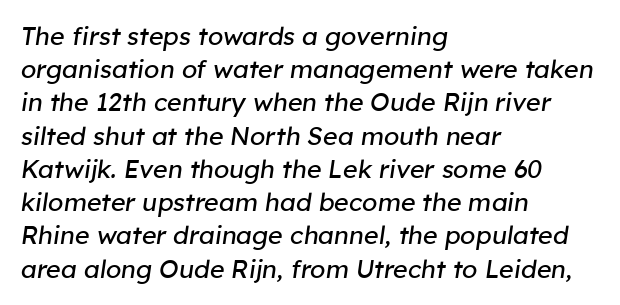
The image shows 25 px text type, italic (leaning right); set left-aligned, normal line spacing (1.33x), normal letter spacing, not underlined.
